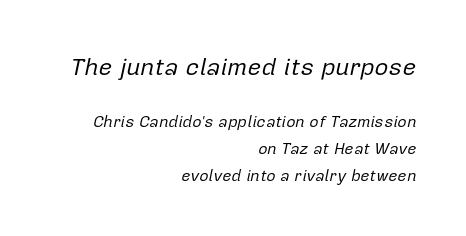
Is the letter spacing exaggerated? No — it looks like the ordinary default. Students, observe: this is what conventionally led text looks like. Which of the two is more prominent by size? The first, at the top. The letters are slanted; this is an italic face. Weight class: somewhere from thin through regular. A bare baseline throughout the passage.
